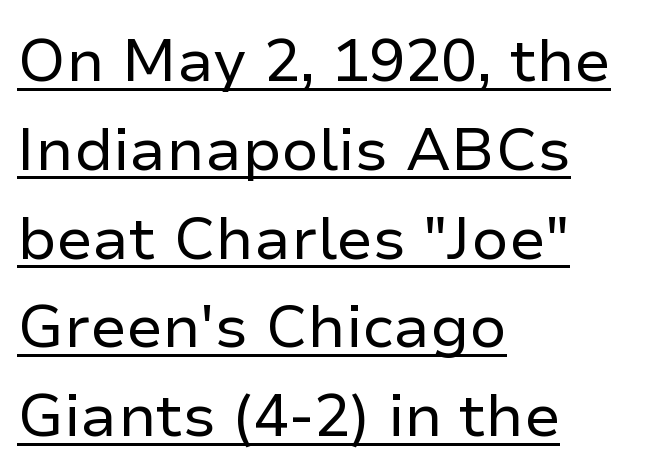
Q: Is the text bold? A: No.
Q: Is the text italic (slanted)? A: No, it is upright.
Q: Is the typeface a serif or a sans-serif typeface? A: Sans-serif.
Q: Is the text underlined? A: Yes.
Q: How is the paragraph aligned? A: Left-aligned.
Q: Is the spacing between letters normal or unusually wide? A: Normal.
Q: Is the spacing between lines tight, normal or loose? A: Normal.
Q: Width (condensed, normal, or wide)? A: Normal.
Q: Stroke contrast? A: Low.
Q: x-height? A: Medium.
Q: Monospaced? A: No.
